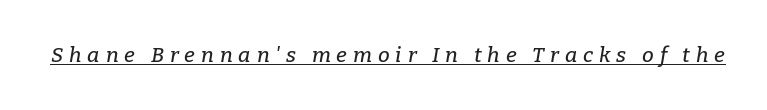
{"italic": "yes", "lean": "right", "slant_degrees": 9, "underline": "yes", "letter_spacing": "wide", "letter_spacing_em": 0.28, "glyph_px": 21}
